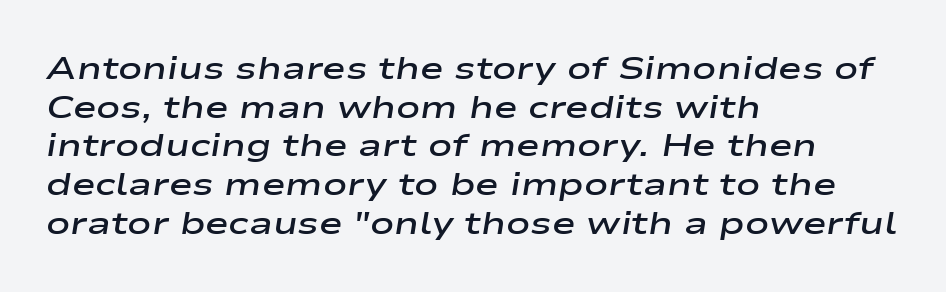
Q: Is the text bold? A: Semi-bold.
Q: Is the text italic (slanted)? A: Yes, it leans right by about 9 degrees.
Q: Is the text underlined? A: No.
Q: How is the paragraph aligned? A: Left-aligned.
Q: Is the spacing between letters normal or unusually wide? A: Normal.
Q: Width (condensed, normal, or wide)? A: Wide.
Q: Stroke contrast? A: Low.
Q: x-height? A: Medium.
Q: Monospaced? A: No.
